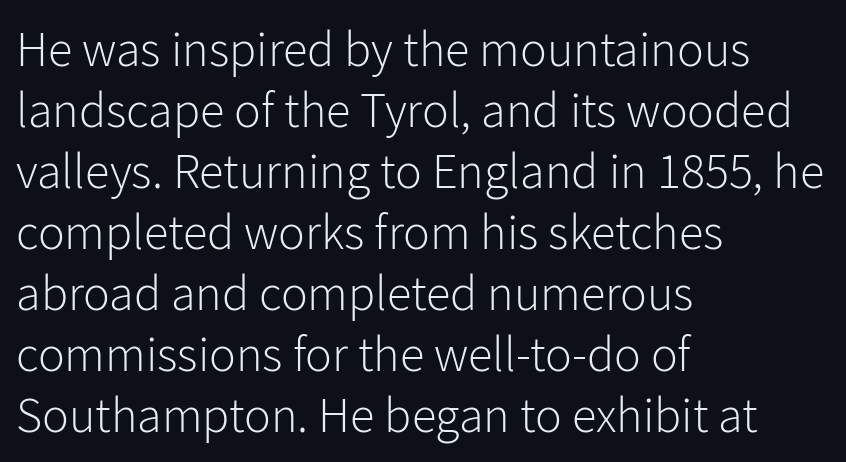
The image shows 50 px light sans-serif type, upright; set left-aligned, line spacing 1.22x, normal letter spacing, not underlined; low stroke contrast and a medium x-height.
